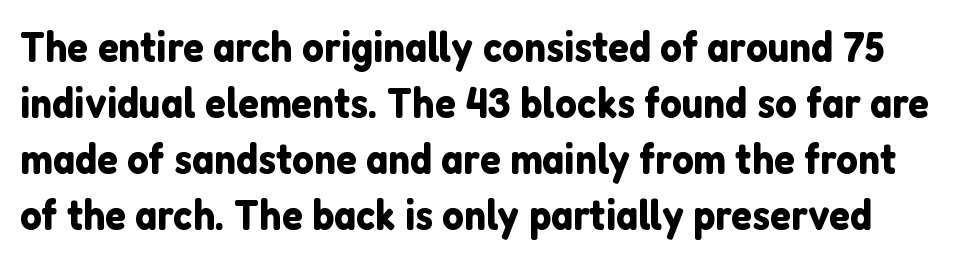
Q: Is the text italic (slanted)? A: No, it is upright.
Q: Is the typeface a serif or a sans-serif typeface? A: Sans-serif.
Q: Is the text underlined? A: No.
Q: Is the spacing between letters normal or unusually wide? A: Normal.
Q: Is the spacing between lines tight, normal or loose? A: Normal.
Q: Width (condensed, normal, or wide)? A: Normal.
Q: Stroke contrast? A: Low.
Q: x-height? A: Medium.
Q: Monospaced? A: No.
